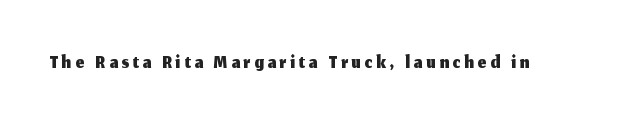
The image shows 30 px sans-serif type, upright; set not underlined; medium stroke contrast and a medium x-height.
